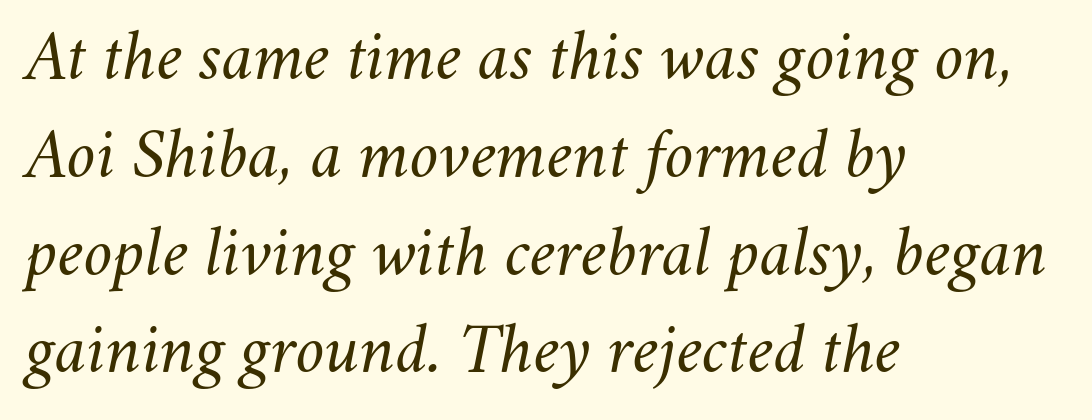
Q: Is the text bold? A: No.
Q: Is the text italic (slanted)? A: Yes, it leans right by about 11 degrees.
Q: Is the text underlined? A: No.
Q: How is the paragraph aligned? A: Left-aligned.
Q: Is the spacing between letters normal or unusually wide? A: Normal.
Q: Is the spacing between lines tight, normal or loose? A: Normal.
Q: Width (condensed, normal, or wide)? A: Normal.
Q: Stroke contrast? A: Medium.
Q: x-height? A: Small.
Q: Monospaced? A: No.
